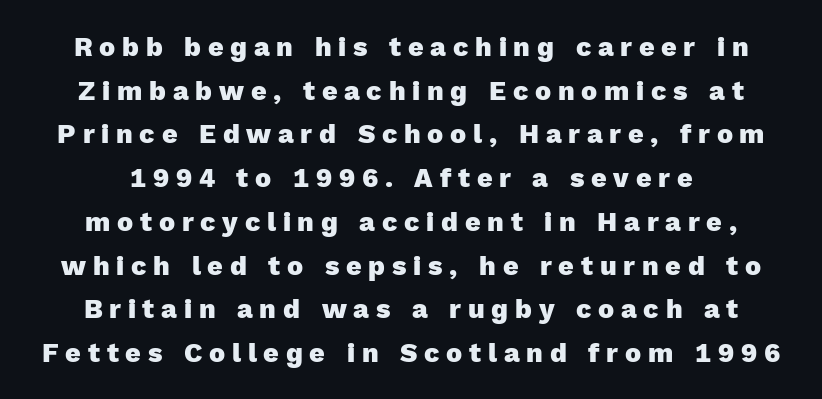
The image shows 27 px bold type, upright; set centered, normal line spacing (1.62x), unusually wide letter spacing (+0.25 em), not underlined.
